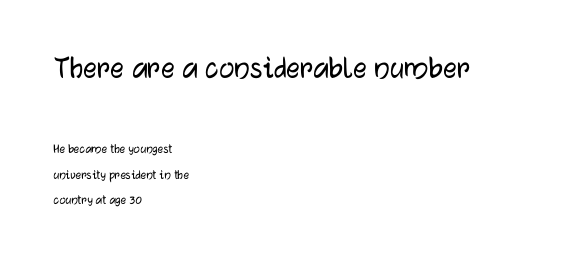
Q: Is the text italic (slanted)? A: No, it is upright.
Q: Is the typeface a serif or a sans-serif typeface? A: Sans-serif.
Q: Is the text underlined? A: No.
Q: How is the paragraph aligned? A: Left-aligned.
Q: Is the spacing between letters normal or unusually wide? A: Normal.
Q: Which block of text is set in a larger size, the first (top) or the second (bottom)? A: The first (top) one.
Q: Width (condensed, normal, or wide)? A: Normal.
Q: Stroke contrast? A: Low.
Q: x-height? A: Medium.
Q: Monospaced? A: No.
